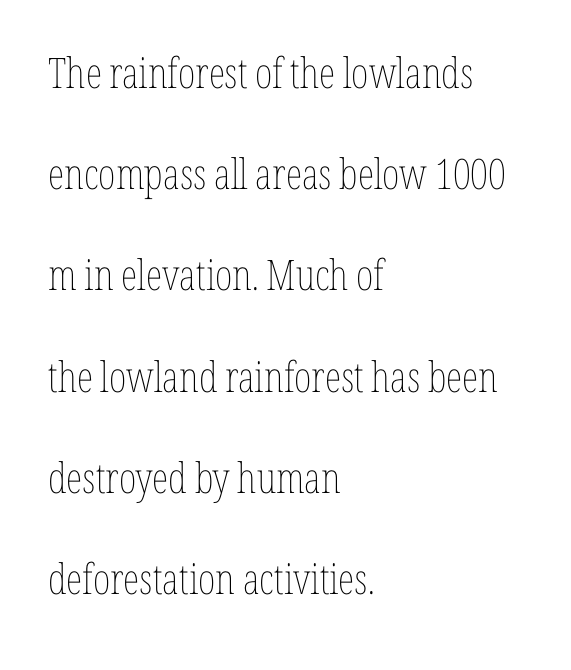
The image shows 42 px thin, condensed type, upright; set left-aligned, loose line spacing (2.41x), normal letter spacing, not underlined; low stroke contrast and a medium x-height.
